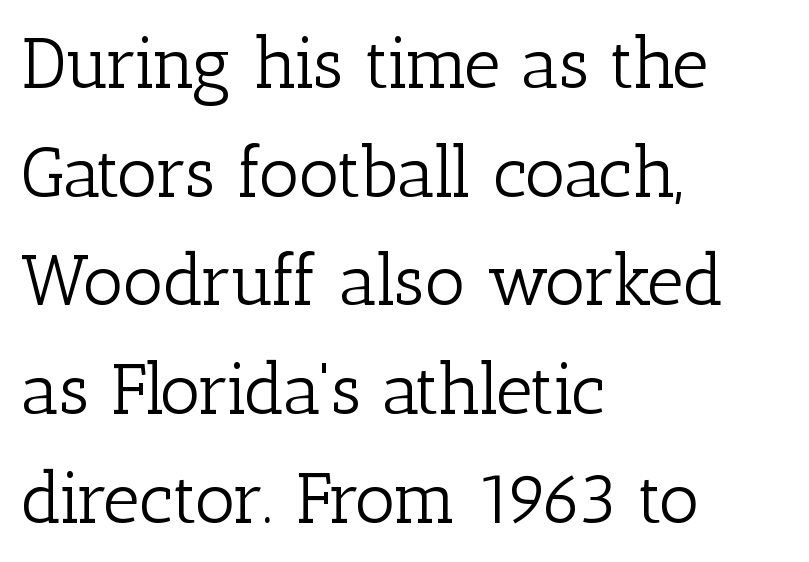
{"serif": "yes", "italic": "no", "bold": "no", "weight": "light", "width": "normal", "stroke_contrast": "low", "x_height": "medium", "monospaced": "no", "underline": "no", "align": "left", "line_spacing": "normal", "line_spacing_ratio": 1.53, "letter_spacing": "normal", "letter_spacing_em": 0.0, "glyph_px": 71}
